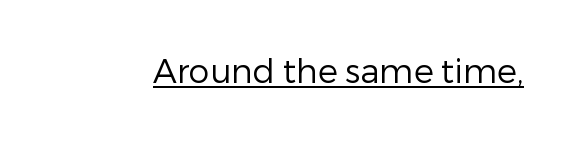
Unlike a traditional serif, this face leaves its strokes unadorned. Letters have the restrained weight of plain body copy at most. Students, note that the glyphs here touch the page at normal intervals. This is the regular roman posture of the typeface.
